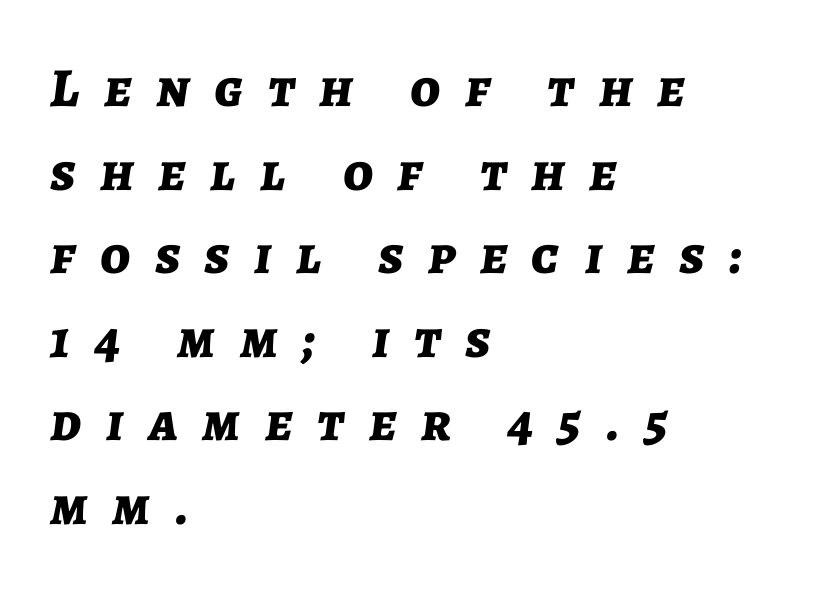
The sample has been set heavy, in full bold. The setting favours the left margin, as ordinary paragraphs usually do. Letters rest on an invisible, unmarked baseline. The tracking reads as deliberately expanded to a designer's eye. The lettering tilts uniformly, giving the passage an italic look. This sample has the flowing, uneven cadence of proportional lettering.
